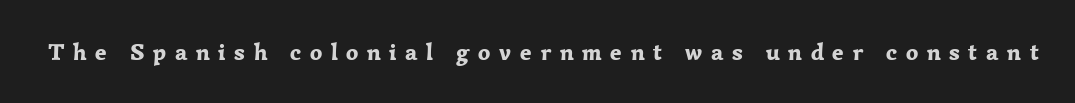
{"italic": "no", "bold": "yes", "underline": "no", "letter_spacing": "wide", "letter_spacing_em": 0.36, "glyph_px": 24}
